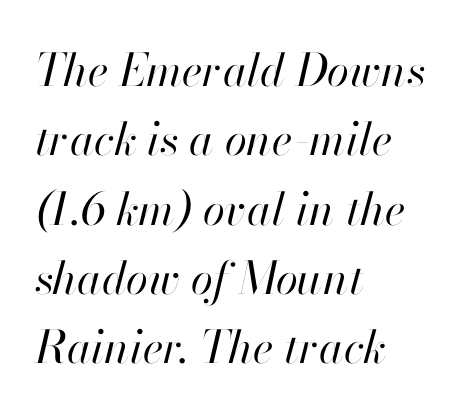
{"italic": "yes", "lean": "right", "slant_degrees": 13, "bold": "no", "weight": "regular", "width": "normal", "stroke_contrast": "high", "x_height": "small", "monospaced": "no", "underline": "no", "align": "left", "line_spacing": "normal", "line_spacing_ratio": 1.54, "letter_spacing": "normal", "letter_spacing_em": 0.0, "glyph_px": 45}
